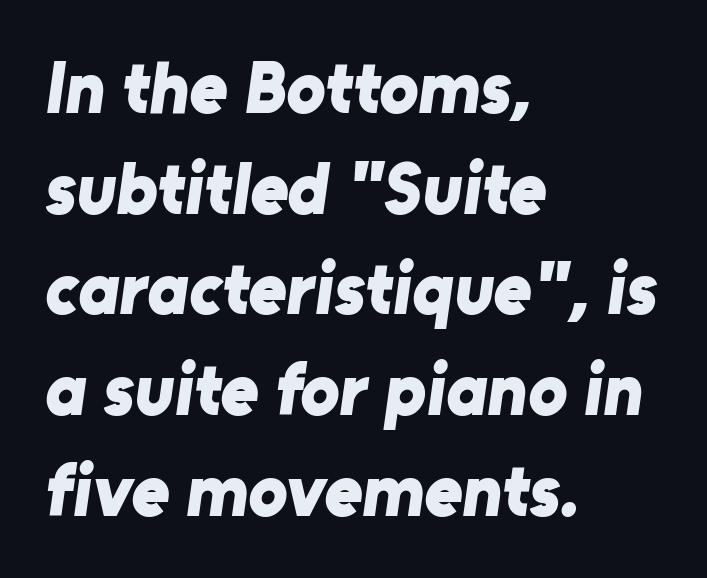
Q: Is the text bold? A: Yes.
Q: Is the typeface a serif or a sans-serif typeface? A: Sans-serif.
Q: Is the text underlined? A: No.
Q: How is the paragraph aligned? A: Left-aligned.
Q: Is the spacing between letters normal or unusually wide? A: Normal.
Q: Is the spacing between lines tight, normal or loose? A: Normal.
Q: Width (condensed, normal, or wide)? A: Normal.
Q: Stroke contrast? A: Low.
Q: x-height? A: Medium.
Q: Monospaced? A: No.
